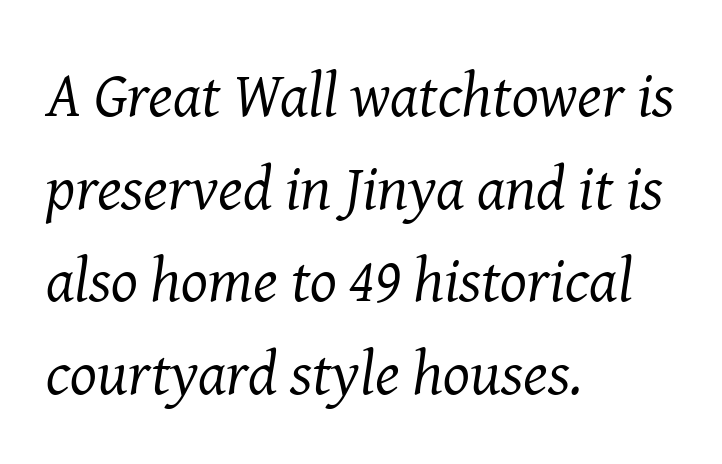
Q: Is the text bold? A: No.
Q: Is the text italic (slanted)? A: Yes, it leans right by about 8 degrees.
Q: Is the typeface a serif or a sans-serif typeface? A: Serif.
Q: Is the text underlined? A: No.
Q: How is the paragraph aligned? A: Left-aligned.
Q: Is the spacing between letters normal or unusually wide? A: Normal.
Q: Is the spacing between lines tight, normal or loose? A: Normal.
Q: Width (condensed, normal, or wide)? A: Normal.
Q: Stroke contrast? A: Medium.
Q: x-height? A: Medium.
Q: Monospaced? A: No.
